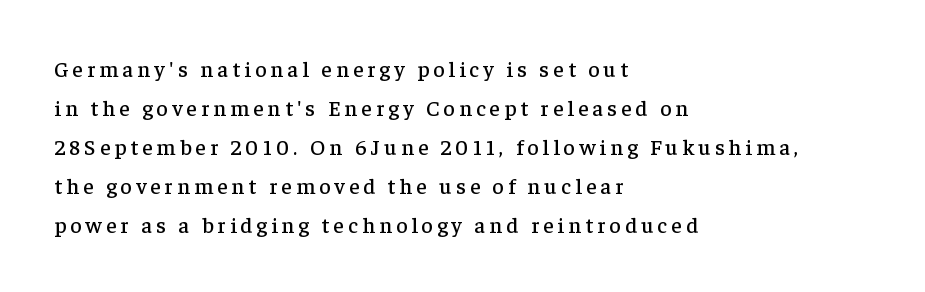
{"italic": "no", "underline": "no", "align": "left", "line_spacing_ratio": 1.77, "glyph_px": 22}
